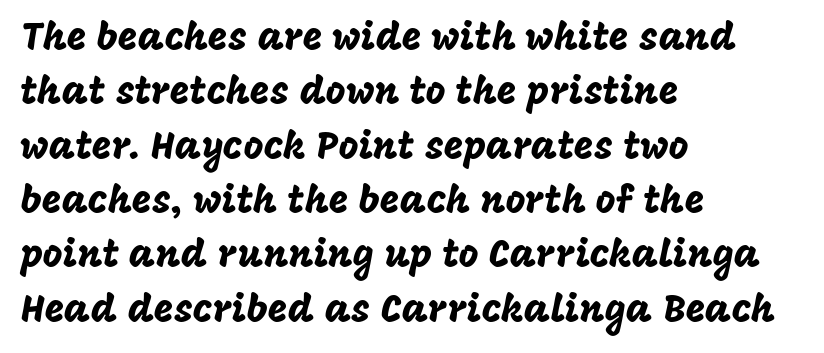
Q: Is the text italic (slanted)? A: Yes.
Q: Is the typeface a serif or a sans-serif typeface? A: Sans-serif.
Q: Is the text underlined? A: No.
Q: How is the paragraph aligned? A: Left-aligned.
Q: Is the spacing between letters normal or unusually wide? A: Normal.
Q: Is the spacing between lines tight, normal or loose? A: Normal.
Q: Width (condensed, normal, or wide)? A: Normal.
Q: Stroke contrast? A: Low.
Q: x-height? A: Large.
Q: Monospaced? A: No.
